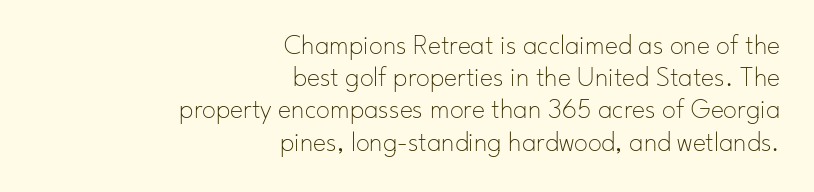
The image shows 28 px thin sans-serif type, upright; set right-aligned, tight line spacing (1.15x), normal letter spacing, not underlined; low stroke contrast and a small x-height.
